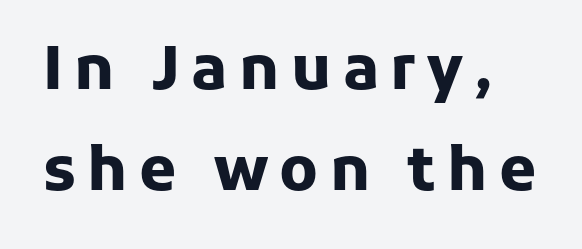
{"serif": "no", "italic": "no", "bold": "yes", "weight": "heavy", "width": "normal", "stroke_contrast": "low", "x_height": "medium", "monospaced": "no", "underline": "no", "line_spacing": "normal", "line_spacing_ratio": 1.69, "glyph_px": 60}
